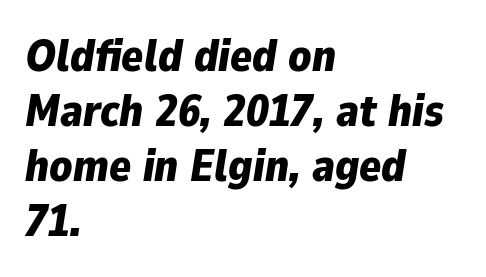
The image shows 45 px bold type, italic (leaning right); set left-aligned, line spacing 1.22x, normal letter spacing, not underlined; low stroke contrast and a medium x-height.
